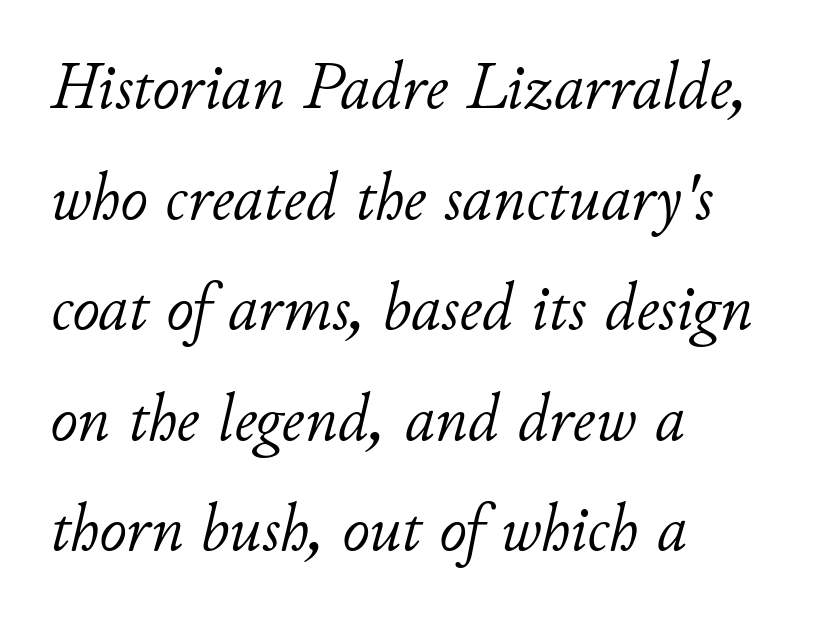
{"italic": "yes", "lean": "right", "slant_degrees": 11, "bold": "no", "weight": "light", "width": "normal", "stroke_contrast": "low", "x_height": "small", "monospaced": "no", "underline": "no", "align": "left", "line_spacing": "normal", "line_spacing_ratio": 1.65, "letter_spacing": "normal", "letter_spacing_em": 0.0, "glyph_px": 67}
